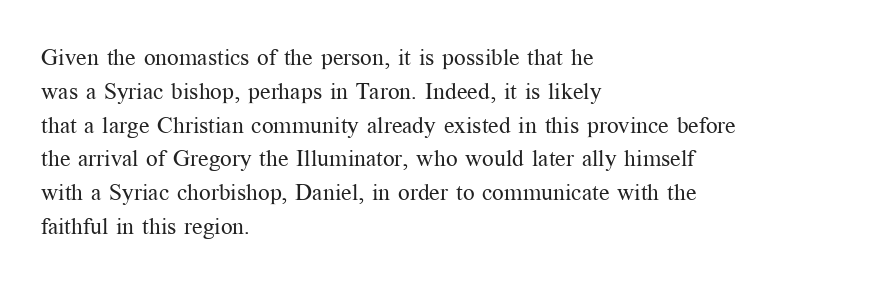
{"italic": "no", "bold": "no", "underline": "no", "align": "left", "line_spacing": "normal", "line_spacing_ratio": 1.47, "letter_spacing": "normal", "letter_spacing_em": 0.0, "glyph_px": 23}
